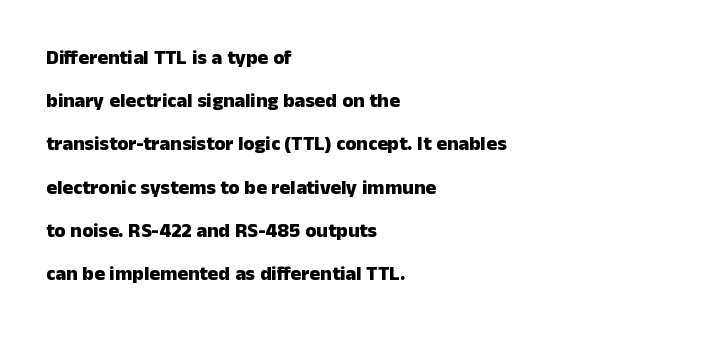
Horizontal bands of white between lines are thick stripes. Has an underline been added? It has not. Is the type bold? Yes — the strokes are clearly thick and heavy. Compared with a centered layout, this one pins lines to the left instead.
